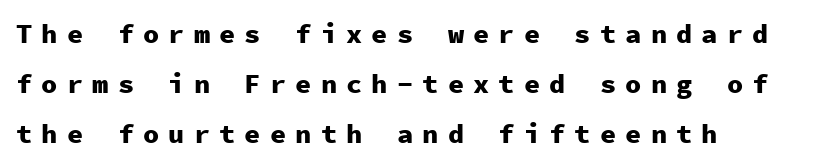
Q: Is the text bold? A: Yes.
Q: Is the text italic (slanted)? A: No, it is upright.
Q: Is the text underlined? A: No.
Q: How is the paragraph aligned? A: Left-aligned.
Q: Is the spacing between letters normal or unusually wide? A: Unusually wide.
